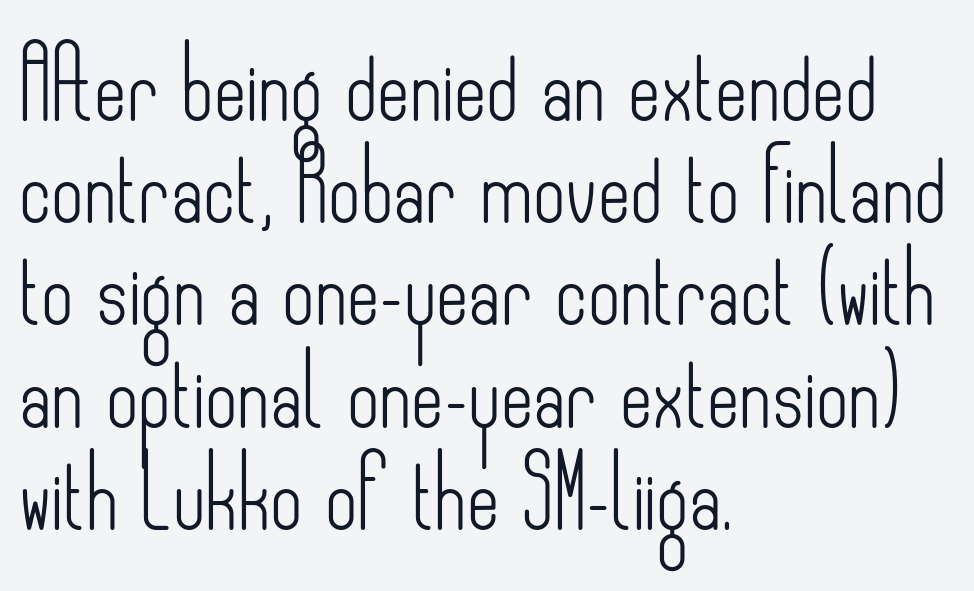
Q: Is the text bold? A: No.
Q: Is the text italic (slanted)? A: No, it is upright.
Q: Is the typeface a serif or a sans-serif typeface? A: Sans-serif.
Q: Is the text underlined? A: No.
Q: How is the paragraph aligned? A: Left-aligned.
Q: Is the spacing between letters normal or unusually wide? A: Normal.
Q: Is the spacing between lines tight, normal or loose? A: Normal.
Q: Width (condensed, normal, or wide)? A: Condensed.
Q: Stroke contrast? A: Low.
Q: x-height? A: Small.
Q: Monospaced? A: No.
